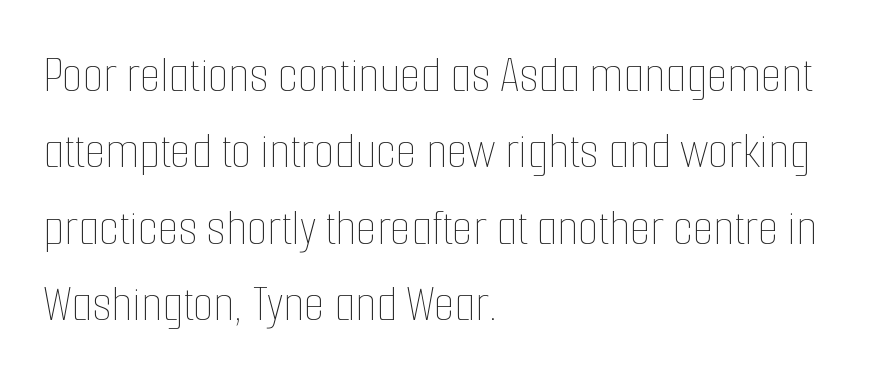
The image shows 53 px thin, condensed type, upright; set left-aligned, normal line spacing (1.44x), normal letter spacing, not underlined; low stroke contrast and a medium x-height.
